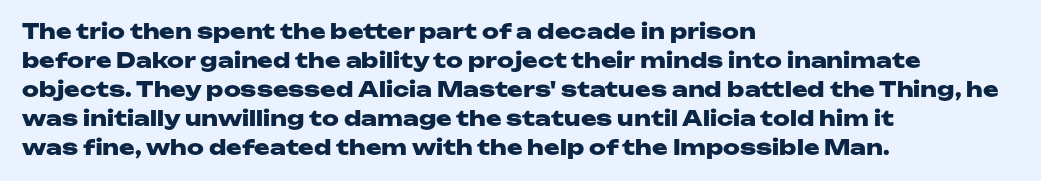
Q: Is the text bold? A: Yes.
Q: Is the text italic (slanted)? A: No, it is upright.
Q: Is the text underlined? A: No.
Q: How is the paragraph aligned? A: Left-aligned.
Q: Is the spacing between letters normal or unusually wide? A: Normal.
Q: Is the spacing between lines tight, normal or loose? A: Normal.
